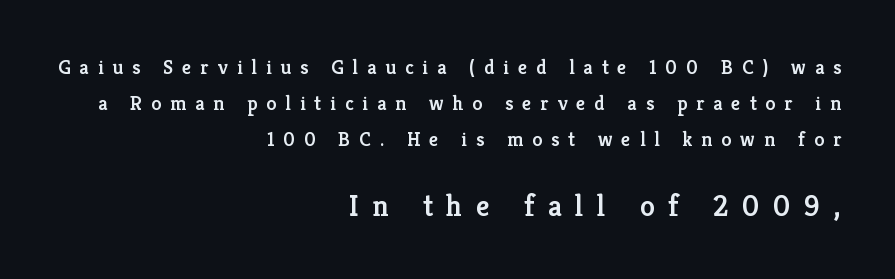
{"serif": "yes", "italic": "no", "bold": "semi", "weight": "semibold", "width": "normal", "stroke_contrast": "low", "x_height": "medium", "monospaced": "no", "underline": "no", "align": "right", "line_spacing_ratio": 1.8, "letter_spacing": "wide", "letter_spacing_em": 0.45, "larger_block": "second", "size_ratio": 1.5, "glyph_px": 30}
